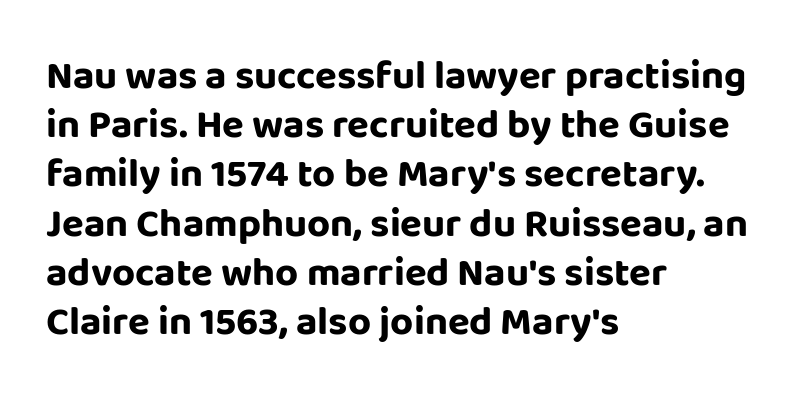
Q: Is the text bold? A: Yes.
Q: Is the text italic (slanted)? A: No, it is upright.
Q: Is the typeface a serif or a sans-serif typeface? A: Sans-serif.
Q: Is the text underlined? A: No.
Q: How is the paragraph aligned? A: Left-aligned.
Q: Is the spacing between letters normal or unusually wide? A: Normal.
Q: Width (condensed, normal, or wide)? A: Normal.
Q: Stroke contrast? A: Low.
Q: x-height? A: Large.
Q: Monospaced? A: No.
